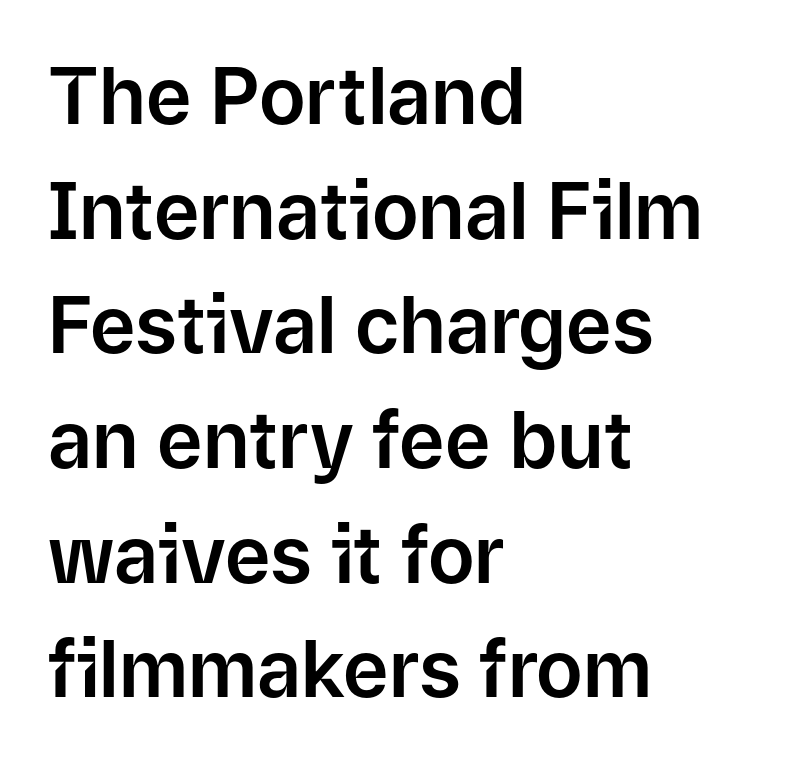
The image shows 78 px sans-serif type, upright; set left-aligned, normal line spacing (1.47x), normal letter spacing, not underlined; low stroke contrast and a medium x-height.
